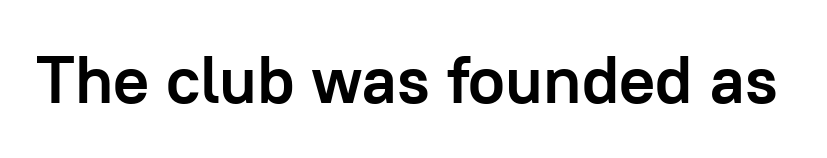
{"serif": "no", "italic": "no", "bold": "yes", "weight": "semibold", "width": "normal", "stroke_contrast": "low", "x_height": "medium", "monospaced": "no", "underline": "no", "letter_spacing": "normal", "letter_spacing_em": 0.0, "glyph_px": 67}
